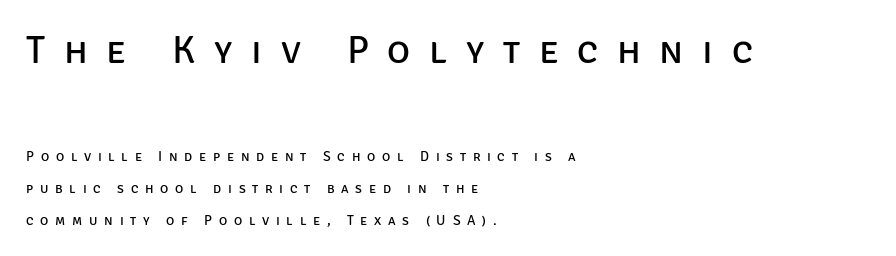
The image shows 39 px regular-weight sans-serif type, upright; set left-aligned, loose line spacing (2.29x), unusually wide letter spacing (+0.48 em), not underlined; the first (top) block is 2.79x larger; low stroke contrast and a large x-height.
